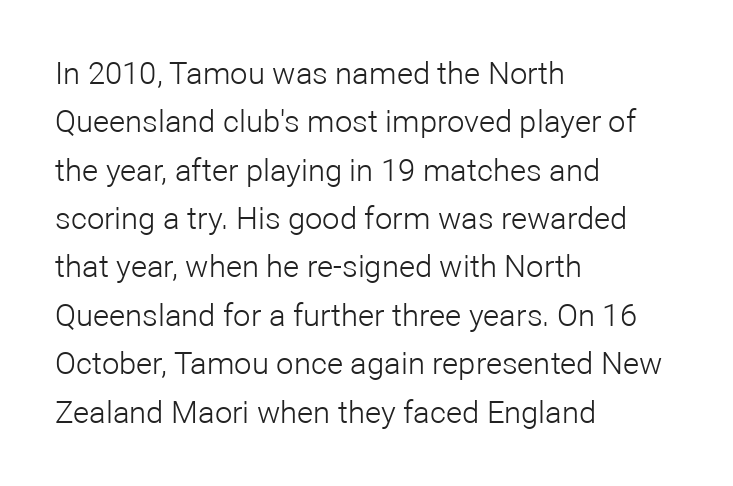
Does the lettering tilt? It doesn't — this is upright. Underlining? Definitely not there. There is no visible air inserted between adjacent glyphs. The lines sit at an ordinary, default distance from one another. Typeset ragged right — the left edge is the straight one. Do the characters align in a grid? No, the font is proportional.
